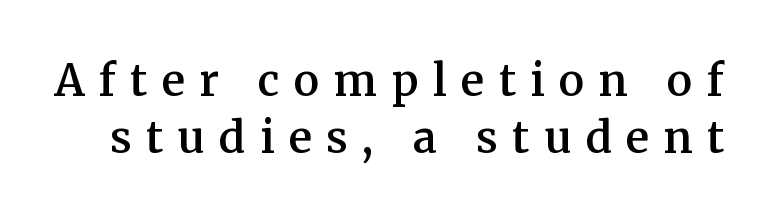
{"serif": "yes", "italic": "no", "bold": "semi", "weight": "semibold", "width": "normal", "stroke_contrast": "medium", "x_height": "medium", "monospaced": "no", "underline": "no", "line_spacing": "normal", "line_spacing_ratio": 1.33, "letter_spacing": "wide", "letter_spacing_em": 0.34, "glyph_px": 43}
